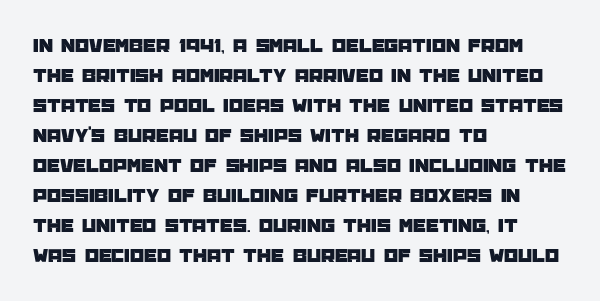
Q: Is the text italic (slanted)? A: No, it is upright.
Q: Is the text underlined? A: No.
Q: How is the paragraph aligned? A: Left-aligned.
Q: Is the spacing between letters normal or unusually wide? A: Normal.
Q: Is the spacing between lines tight, normal or loose? A: Normal.
